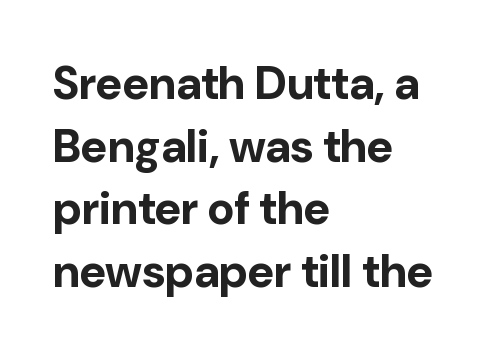
The image shows 46 px bold sans-serif type, upright; set left-aligned, normal line spacing (1.36x), normal letter spacing, not underlined; low stroke contrast and a medium x-height.
